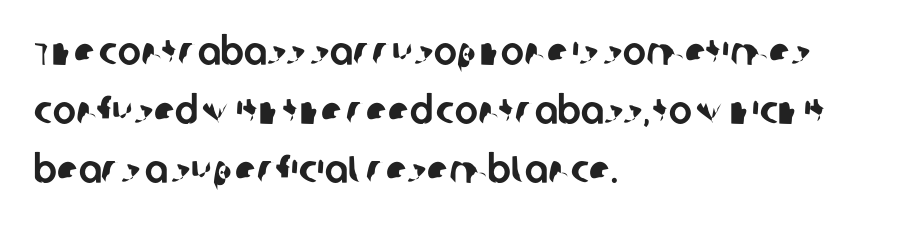
Reading down the column, the eye jumps a familiar distance to each next line. Proportional: the letters do not fall into vertical columns. A classic flush-left, rag-right setting is used for this passage. This sample uses plain, unmodified letter spacing. Clear beneath every line of the passage.
